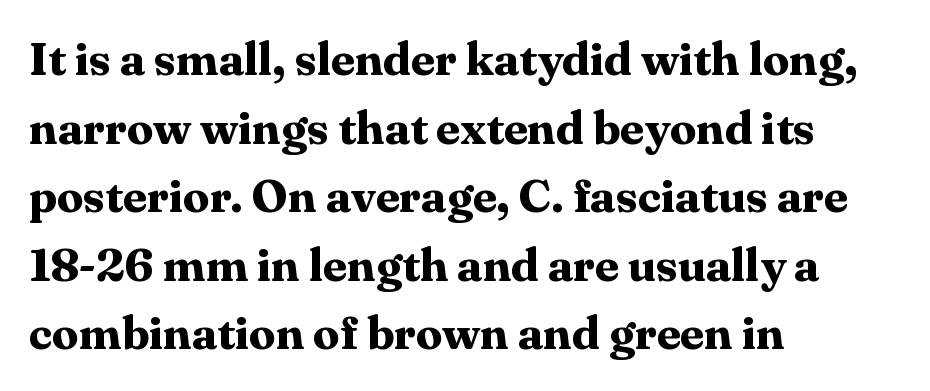
In terms of leading, this rendering sits right in the middle. The passage shown is typed in a proportional face where columns would drift. Tracking value appears to be zero — textbook default spacing. A bare baseline throughout the passage.
